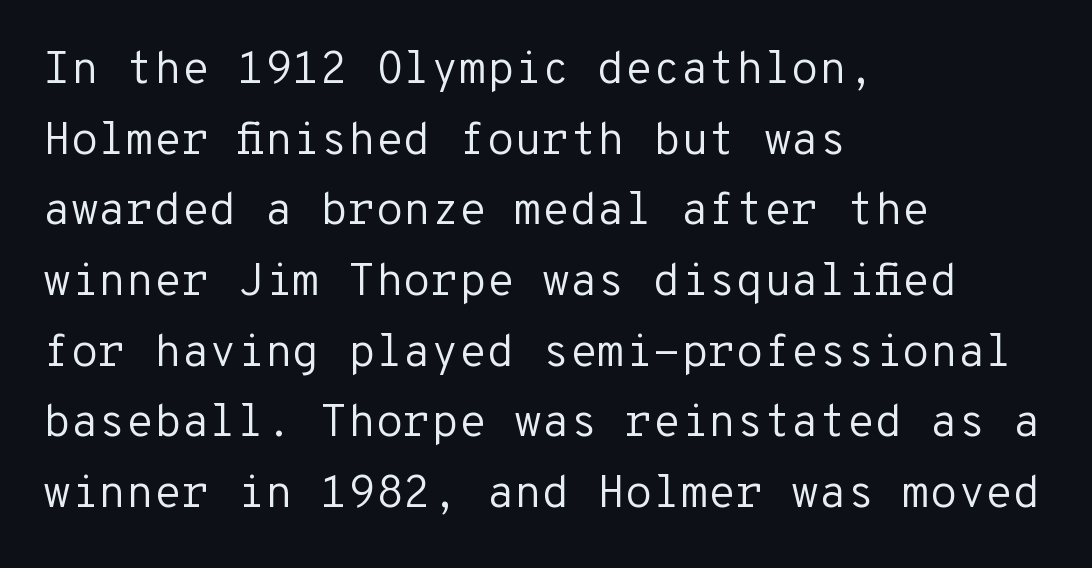
The image shows 45 px regular-weight sans-serif type, upright, monospaced; set left-aligned, normal line spacing (1.57x), normal letter spacing, not underlined; low stroke contrast and a medium x-height.
